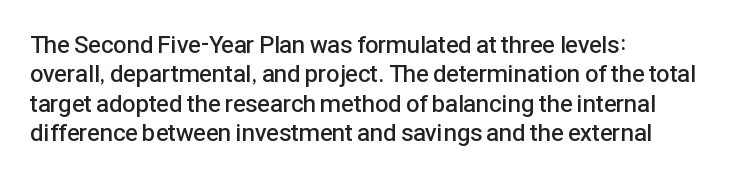
This rendering leaves character spacing at its baseline value. The gap between lines stays unmarked. Characters remain perfectly vertical along every line. The compositor pushed each line to the left boundary.
